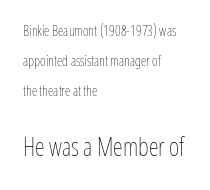
No chunkiness to these letters — they're not bold. Alignment: flush left. Small over large — that's the arrangement of the two blocks here. A great deal of white space separates one row of letters from the next. You can tell it's not italic because the verticals are truly vertical. Does extra space separate the letters? No, they use regular spacing.
